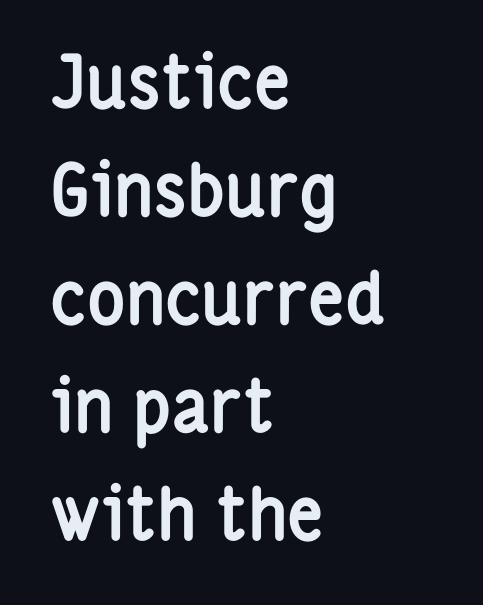
The image shows 72 px semibold, condensed sans-serif type, upright; set left-aligned, normal line spacing (1.5x), normal letter spacing, not underlined; low stroke contrast and a medium x-height.
